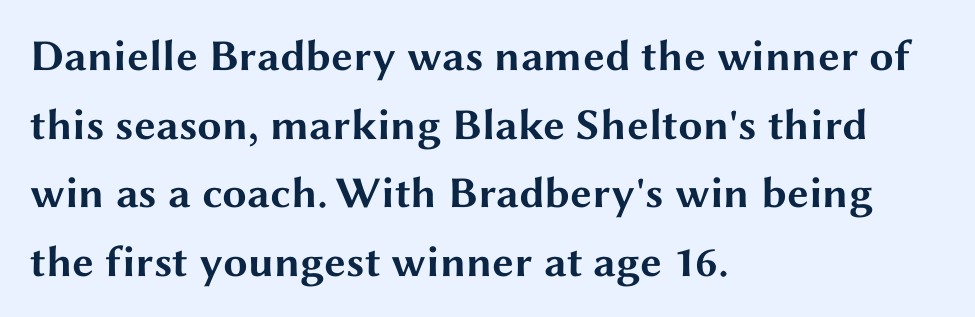
Q: Is the text bold? A: Yes.
Q: Is the text italic (slanted)? A: No, it is upright.
Q: Is the typeface a serif or a sans-serif typeface? A: Sans-serif.
Q: Is the text underlined? A: No.
Q: How is the paragraph aligned? A: Left-aligned.
Q: Is the spacing between letters normal or unusually wide? A: Normal.
Q: Is the spacing between lines tight, normal or loose? A: Normal.
Q: Width (condensed, normal, or wide)? A: Wide.
Q: Stroke contrast? A: Medium.
Q: x-height? A: Medium.
Q: Monospaced? A: No.
